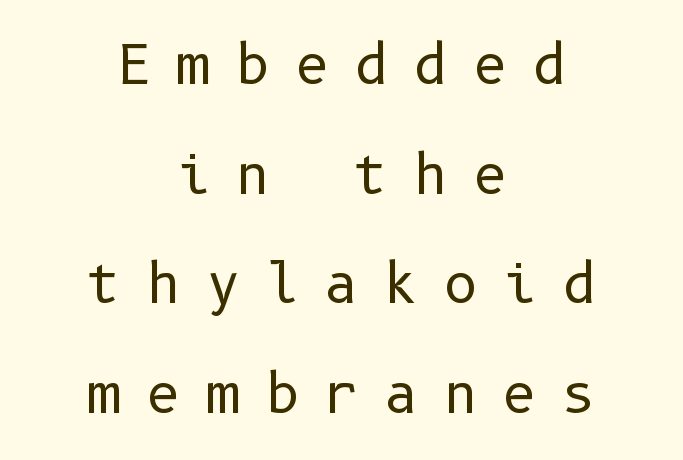
Q: Is the text bold? A: No.
Q: Is the text italic (slanted)? A: No, it is upright.
Q: Is the typeface a serif or a sans-serif typeface? A: Sans-serif.
Q: Is the text underlined? A: No.
Q: How is the paragraph aligned? A: Centered.
Q: Is the spacing between letters normal or unusually wide? A: Unusually wide.
Q: Is the spacing between lines tight, normal or loose? A: Loose.
Q: Width (condensed, normal, or wide)? A: Normal.
Q: Stroke contrast? A: Low.
Q: x-height? A: Medium.
